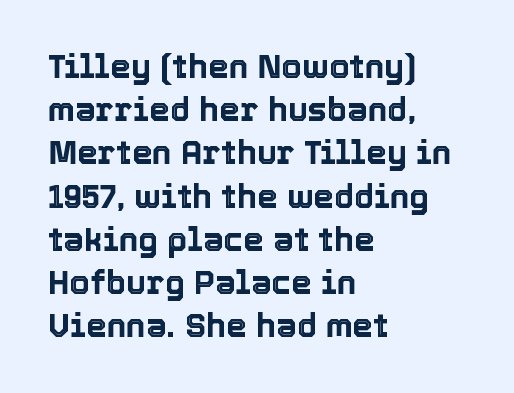
The image shows 33 px text type, upright; set left-aligned, normal line spacing (1.31x), normal letter spacing, not underlined; a medium x-height.
